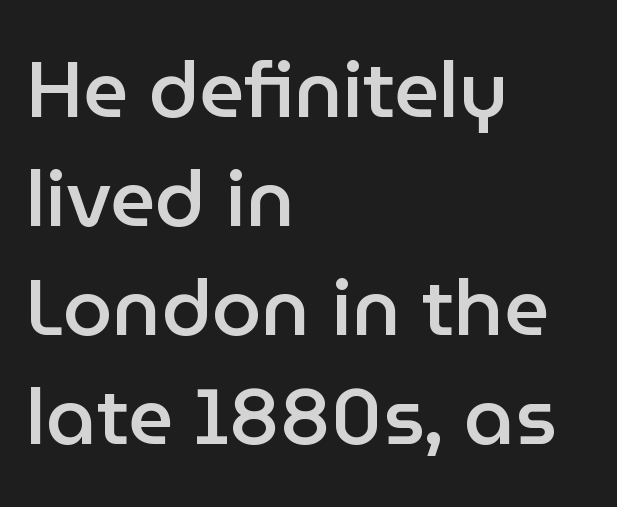
The image shows 79 px semibold sans-serif type, upright; set left-aligned, normal line spacing (1.38x), normal letter spacing, not underlined; low stroke contrast and a medium x-height.
